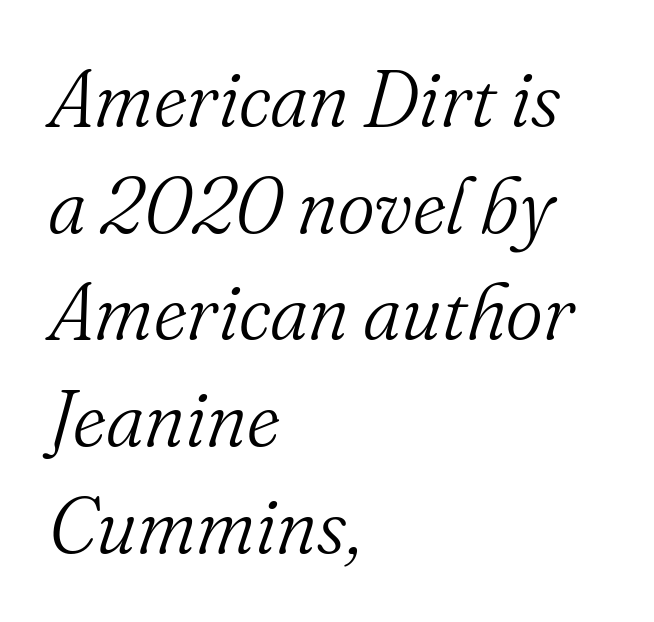
The image shows 79 px light serif type, italic (leaning right); set left-aligned, normal line spacing (1.35x), normal letter spacing, not underlined; medium stroke contrast and a small x-height.
